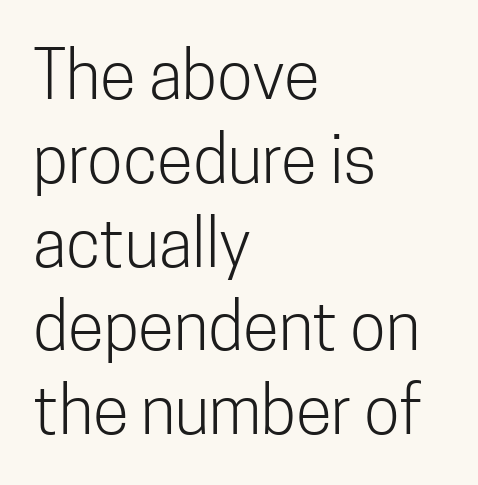
{"serif": "no", "italic": "no", "bold": "no", "weight": "light", "width": "condensed", "stroke_contrast": "low", "x_height": "medium", "monospaced": "no", "underline": "no", "align": "left", "line_spacing": "normal", "line_spacing_ratio": 1.27, "letter_spacing": "normal", "letter_spacing_em": 0.0, "glyph_px": 66}
